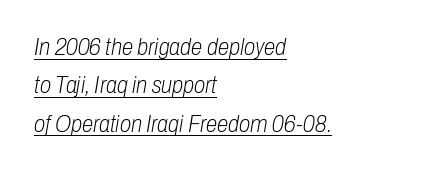
{"italic": "yes", "lean": "right", "slant_degrees": 10, "bold": "no", "underline": "yes", "align": "left", "line_spacing": "normal", "line_spacing_ratio": 1.67, "letter_spacing": "normal", "letter_spacing_em": 0.0, "glyph_px": 23}
